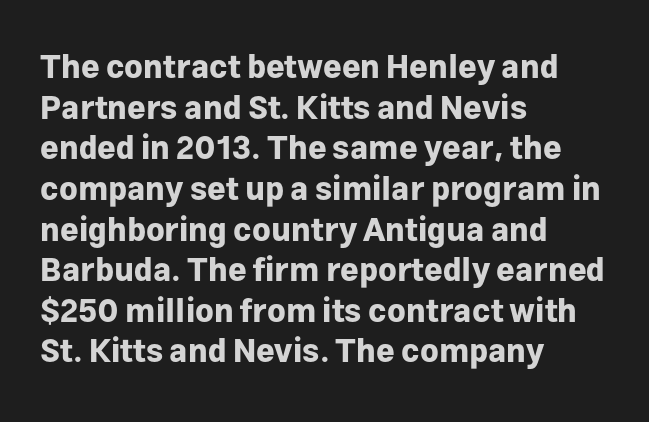
The image shows 32 px bold sans-serif type, upright; set left-aligned, normal line spacing (1.27x), normal letter spacing, not underlined; low stroke contrast and a medium x-height.
